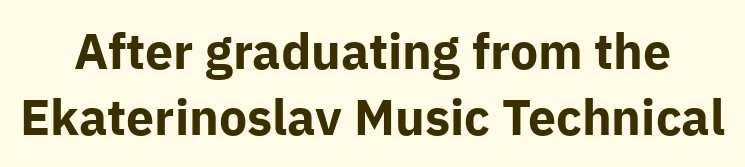
{"serif": "no", "italic": "no", "bold": "yes", "weight": "bold", "width": "normal", "stroke_contrast": "low", "x_height": "medium", "monospaced": "no", "underline": "no", "line_spacing": "normal", "line_spacing_ratio": 1.33, "letter_spacing": "normal", "letter_spacing_em": 0.0, "glyph_px": 50}
